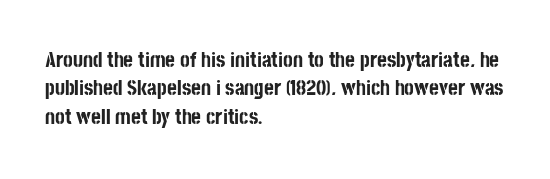
Q: Is the text bold? A: Yes.
Q: Is the text italic (slanted)? A: No, it is upright.
Q: Is the text underlined? A: No.
Q: How is the paragraph aligned? A: Left-aligned.
Q: Is the spacing between letters normal or unusually wide? A: Normal.
Q: Is the spacing between lines tight, normal or loose? A: Normal.
